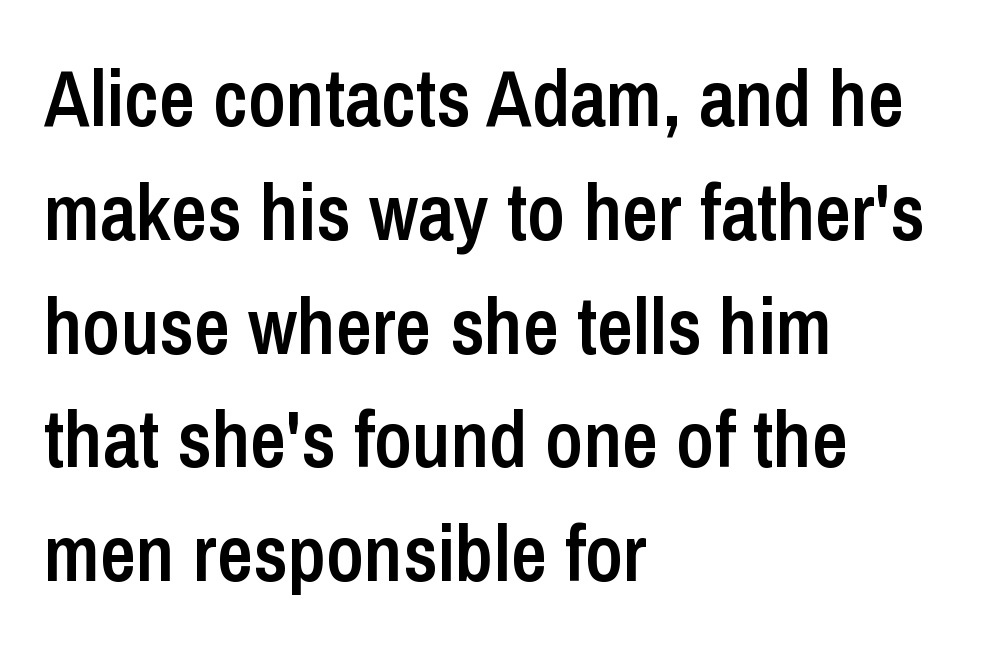
Q: Is the text bold? A: Semi-bold.
Q: Is the text italic (slanted)? A: No, it is upright.
Q: Is the typeface a serif or a sans-serif typeface? A: Sans-serif.
Q: Is the text underlined? A: No.
Q: How is the paragraph aligned? A: Left-aligned.
Q: Is the spacing between letters normal or unusually wide? A: Normal.
Q: Is the spacing between lines tight, normal or loose? A: Normal.
Q: Width (condensed, normal, or wide)? A: Condensed.
Q: Stroke contrast? A: Low.
Q: x-height? A: Medium.
Q: Monospaced? A: No.
